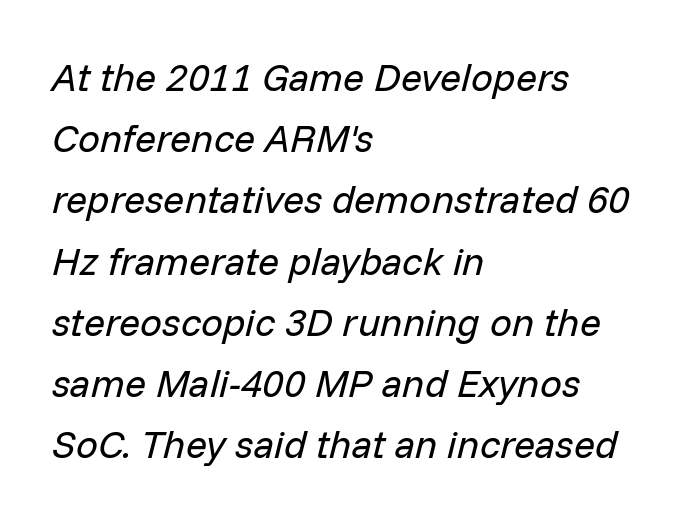
{"italic": "yes", "lean": "right", "slant_degrees": 14, "bold": "no", "weight": "regular", "width": "normal", "stroke_contrast": "low", "x_height": "medium", "monospaced": "no", "underline": "no", "align": "left", "line_spacing": "normal", "line_spacing_ratio": 1.57, "letter_spacing": "normal", "letter_spacing_em": 0.0, "glyph_px": 39}
